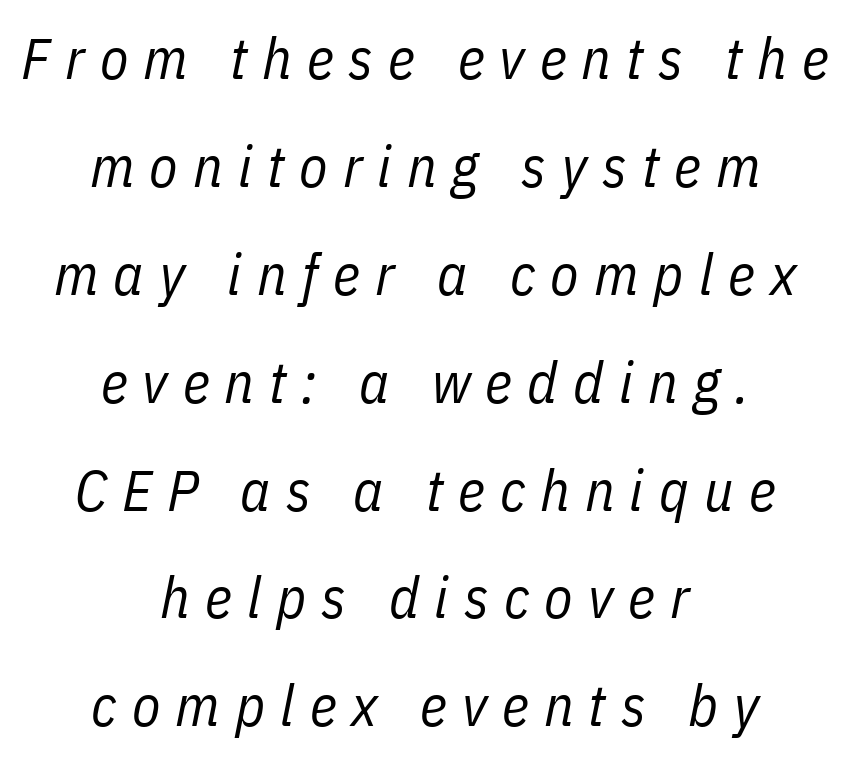
{"italic": "yes", "lean": "right", "slant_degrees": 11, "bold": "no", "weight": "regular", "width": "condensed", "stroke_contrast": "low", "x_height": "medium", "monospaced": "no", "underline": "no", "align": "center", "line_spacing_ratio": 1.86, "letter_spacing": "wide", "letter_spacing_em": 0.26, "glyph_px": 58}
